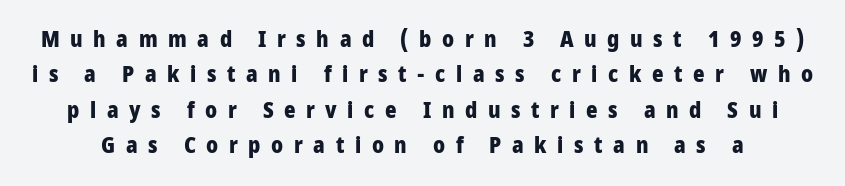
Q: Is the text bold? A: Yes.
Q: Is the text italic (slanted)? A: No, it is upright.
Q: Is the text underlined? A: No.
Q: Is the spacing between letters normal or unusually wide? A: Unusually wide.
Q: Is the spacing between lines tight, normal or loose? A: Normal.
